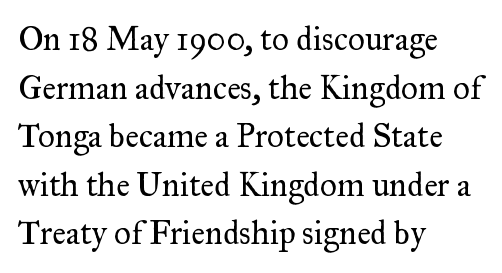
Has an underline been added? It has not. No chunkiness to these letters — they're not bold. Note the varied advance widths — an 'i' is clearly narrower than an 'm'. The glyphs in this specimen are seriffed. The paragraph shown leans on its left margin. The rendering keeps characters at their native spacing.
